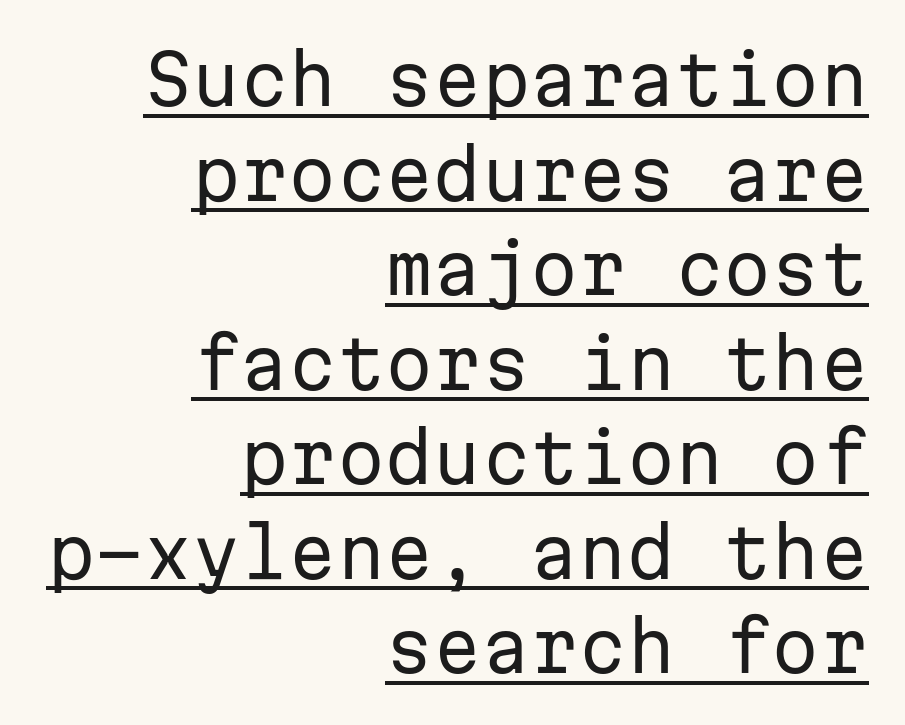
All the whitespace from short lines collects on the left. Summary of weight: not heavy and not bold. Is this a fixed-width face? Yes — each glyph sits in an identical cell. Here the glyphs are tracked normally, forming tight word shapes. The type family on display is of the sans-serif kind.
